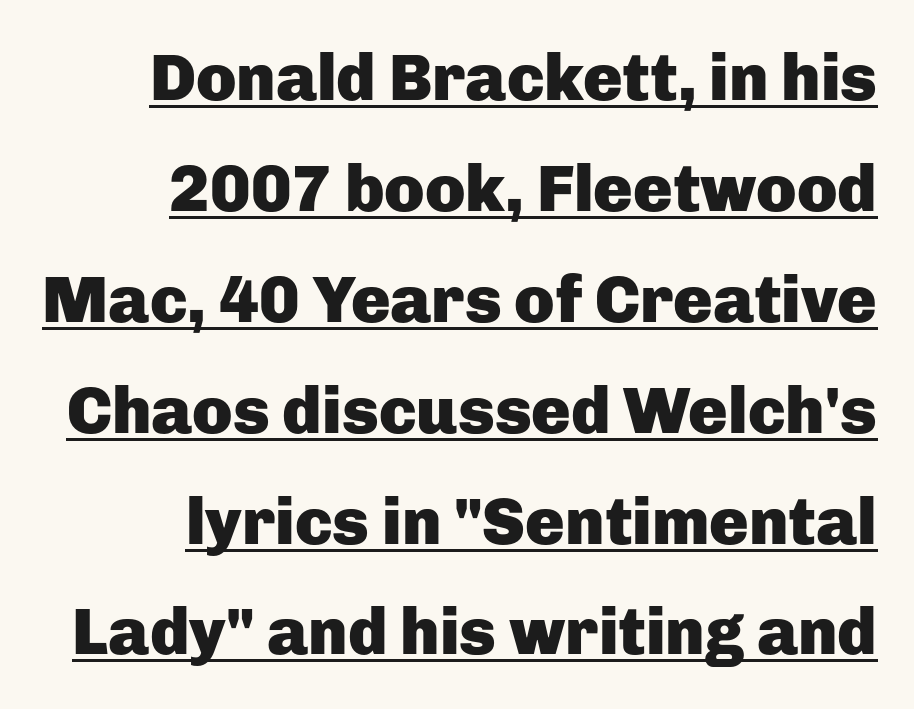
{"serif": "no", "italic": "no", "bold": "yes", "weight": "heavy", "width": "normal", "stroke_contrast": "low", "x_height": "medium", "monospaced": "no", "underline": "yes", "align": "right", "line_spacing": "normal", "line_spacing_ratio": 1.68, "letter_spacing": "normal", "letter_spacing_em": 0.0, "glyph_px": 66}
